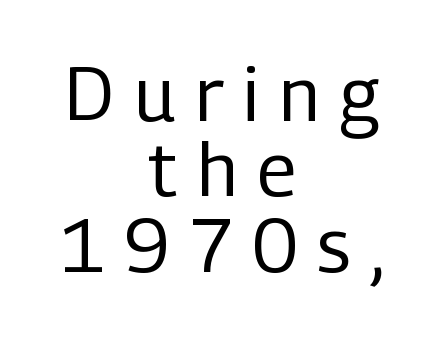
The image shows 74 px regular-weight, condensed sans-serif type, upright; set centered, tight line spacing (1.02x), unusually wide letter spacing (+0.27 em), not underlined; low stroke contrast and a medium x-height.
